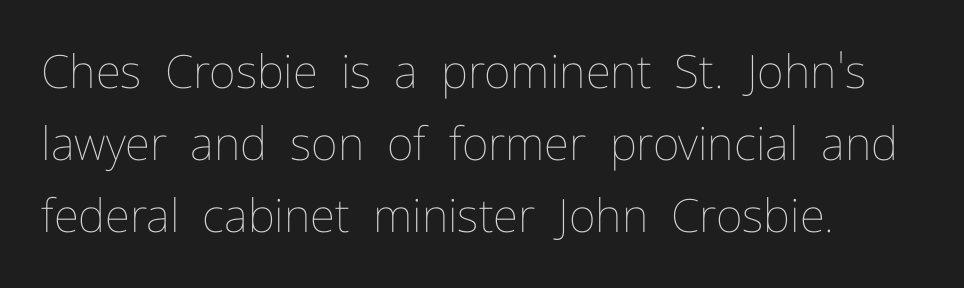
{"italic": "no", "bold": "no", "weight": "thin", "width": "normal", "stroke_contrast": "low", "x_height": "medium", "monospaced": "no", "underline": "no", "align": "left", "line_spacing": "normal", "line_spacing_ratio": 1.57, "letter_spacing": "normal", "letter_spacing_em": 0.0, "glyph_px": 46}
